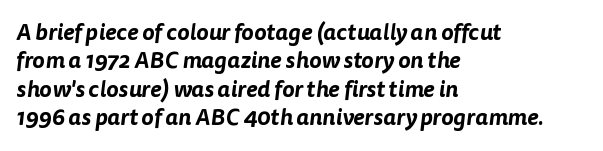
Q: Is the text underlined? A: No.
Q: How is the paragraph aligned? A: Left-aligned.
Q: Is the spacing between letters normal or unusually wide? A: Normal.
